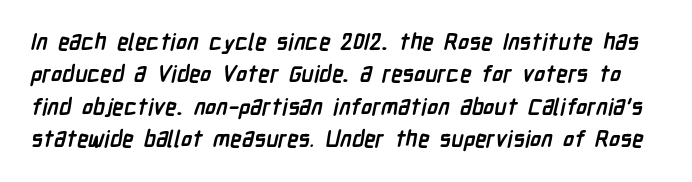
The image shows 23 px bold type; set normal line spacing (1.41x), normal letter spacing, not underlined.
